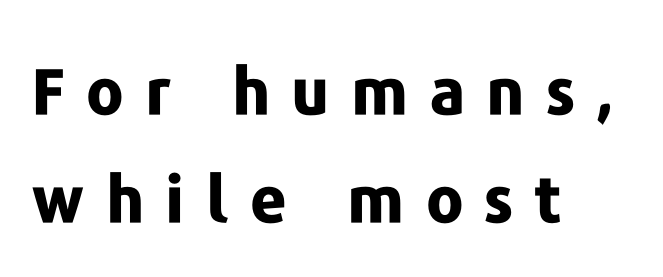
The image shows 64 px bold sans-serif type, upright; set left-aligned, normal line spacing (1.69x), unusually wide letter spacing (+0.33 em), not underlined; low stroke contrast and a medium x-height.
